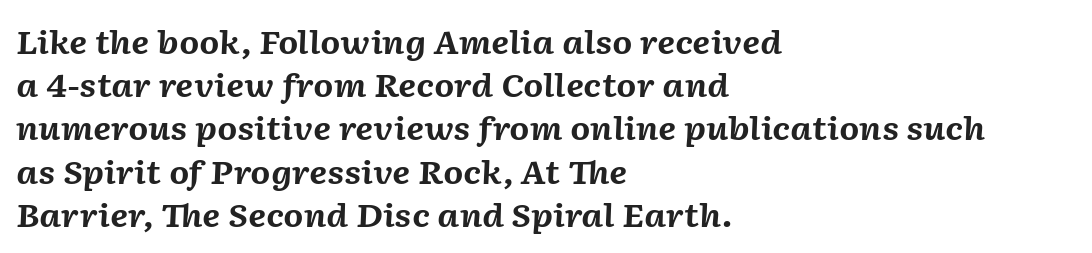
Interline gaps are of average width in this sample. Tall strokes in this sample are angled rather than plumb. Letters rest on an invisible, unmarked baseline. I'd describe the lettering as bold — thick and assertive. The line texture is even and compact thanks to regular tracking. The paragraph has a hard left edge and a soft right edge.
